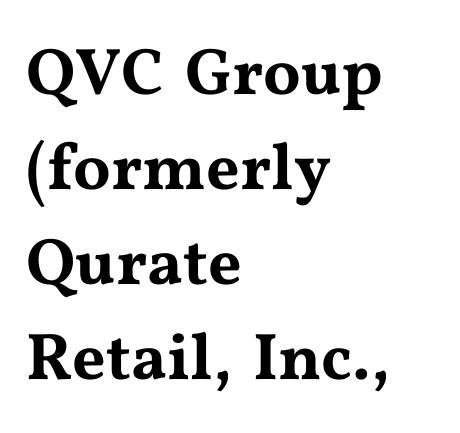
Q: Is the text italic (slanted)? A: No, it is upright.
Q: Is the typeface a serif or a sans-serif typeface? A: Serif.
Q: Is the text underlined? A: No.
Q: How is the paragraph aligned? A: Left-aligned.
Q: Is the spacing between letters normal or unusually wide? A: Normal.
Q: Is the spacing between lines tight, normal or loose? A: Normal.
Q: Width (condensed, normal, or wide)? A: Wide.
Q: Stroke contrast? A: Medium.
Q: x-height? A: Medium.
Q: Monospaced? A: No.
